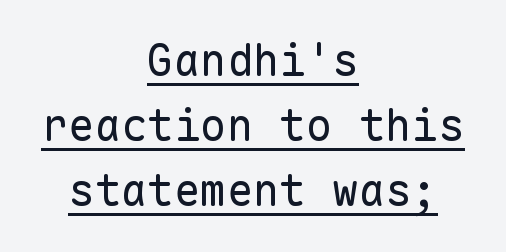
Q: Is the text bold? A: No.
Q: Is the text italic (slanted)? A: No, it is upright.
Q: Is the typeface a serif or a sans-serif typeface? A: Sans-serif.
Q: Is the text underlined? A: Yes.
Q: How is the paragraph aligned? A: Centered.
Q: Is the spacing between letters normal or unusually wide? A: Normal.
Q: Is the spacing between lines tight, normal or loose? A: Normal.
Q: Width (condensed, normal, or wide)? A: Normal.
Q: Stroke contrast? A: Low.
Q: x-height? A: Medium.
Q: Monospaced? A: Yes.
